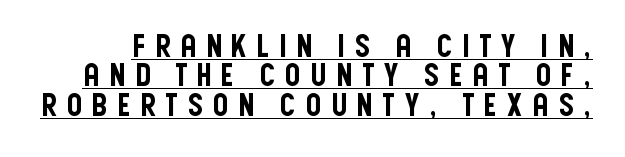
The image shows 31 px condensed sans-serif type, upright; set tight line spacing (0.95x), unusually wide letter spacing (+0.29 em), underlined; low stroke contrast and a large x-height.
